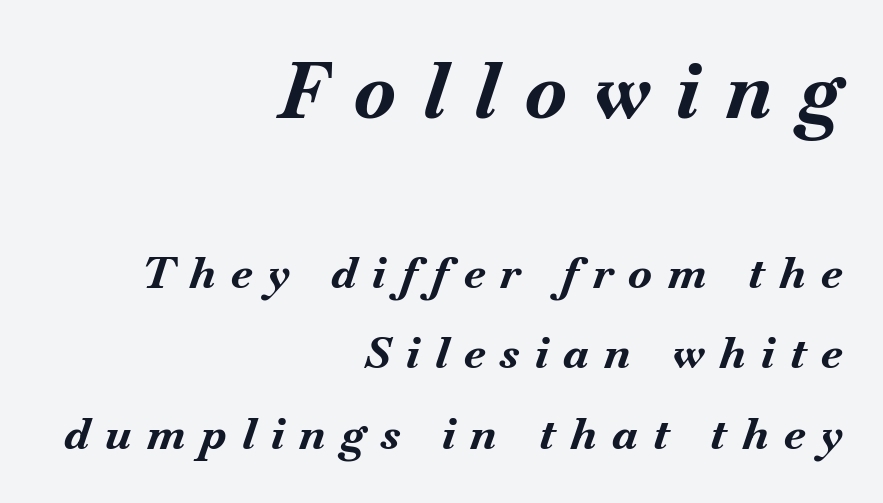
Q: Is the text bold? A: Yes.
Q: Is the text italic (slanted)? A: Yes, it leans right by about 18 degrees.
Q: Is the text underlined? A: No.
Q: How is the paragraph aligned? A: Right-aligned.
Q: Is the spacing between letters normal or unusually wide? A: Unusually wide.
Q: Which block of text is set in a larger size, the first (top) or the second (bottom)? A: The first (top) one.
Q: Width (condensed, normal, or wide)? A: Normal.
Q: Stroke contrast? A: Medium.
Q: x-height? A: Small.
Q: Monospaced? A: No.
